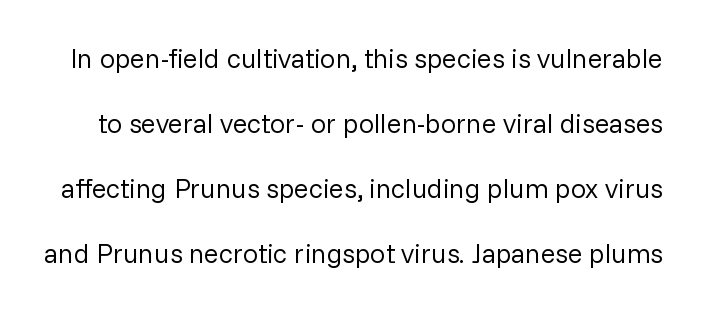
Beneath every word, the page is bare. Upright lettering throughout. The line texture is even and compact thanks to regular tracking. Each new line begins a long way beneath the previous one. The weight would be labelled regular, book, light, or lighter still.
